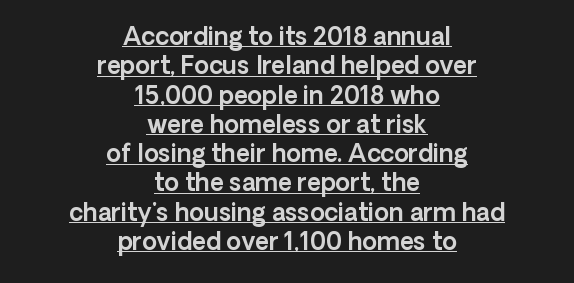
The image shows 24 px text type, upright; set centered, line spacing 1.22x, normal letter spacing, underlined.
